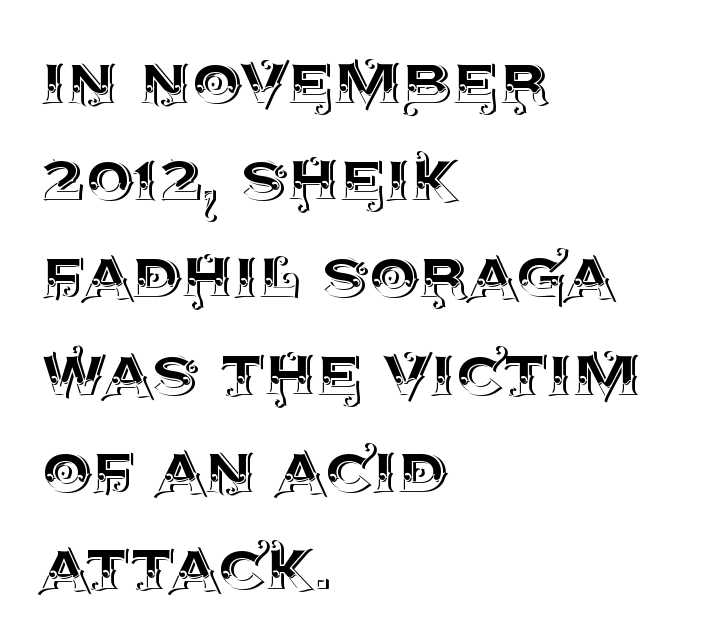
Q: Is the text italic (slanted)? A: No, it is upright.
Q: Is the text underlined? A: No.
Q: How is the paragraph aligned? A: Left-aligned.
Q: Is the spacing between letters normal or unusually wide? A: Normal.
Q: Width (condensed, normal, or wide)? A: Normal.
Q: x-height? A: Large.
Q: Monospaced? A: No.
